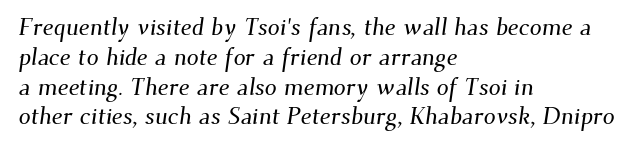
Typeset ragged right — the left edge is the straight one. The glyphs are unaccompanied by any horizontal stroke below them. The gaps between neighbouring characters are ordinary and unremarkable.
